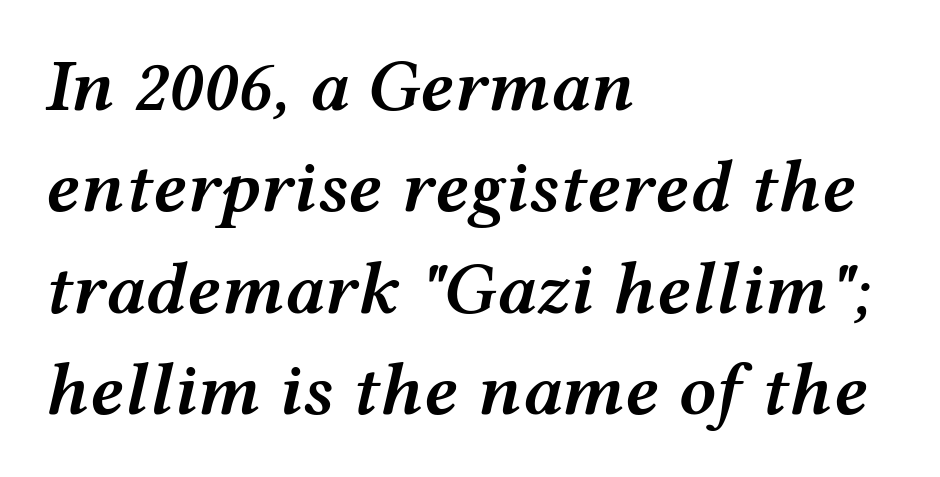
These lines were composed using italics. Lines of text with bare space underneath. A bit beefed up — I'd call it semibold rather than bold. Regarding leading, the lines here are spaced in the standard way. Letter spacing: default.
